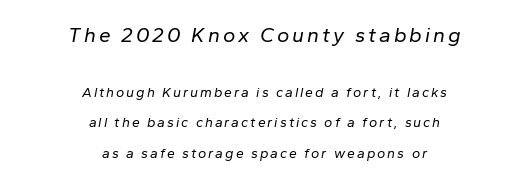
The image shows 21 px text type, italic (leaning right); set centered, loose line spacing (2.16x), not underlined; the first (top) block is 1.5x larger.
